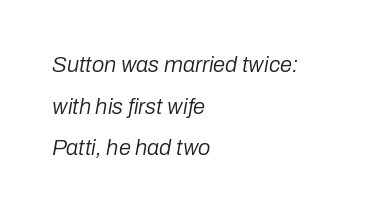
Only glyphs here, with clear space below each row. The gaps between neighbouring characters are ordinary and unremarkable. Does the lettering tilt? It does — this is italic. The paragraph shown leans on its left margin. The face looks like a standard text weight, possibly lighter.
